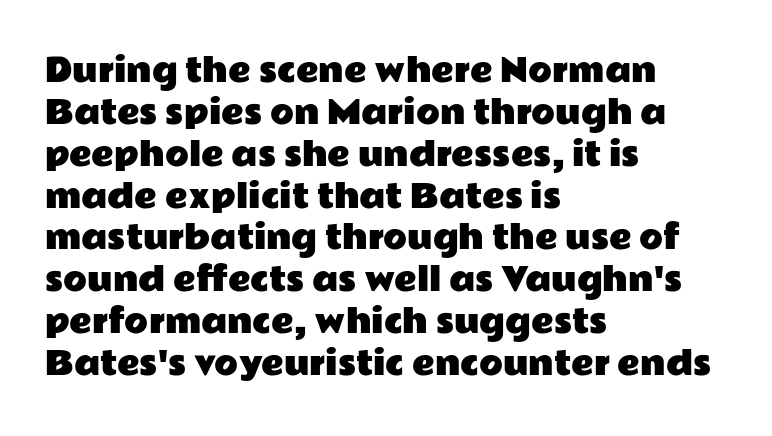
This is the regular roman posture of the typeface. The vertical gap from one line to the next is medium. Glance below the letters and you will spot only blank space. The gaps between neighbouring characters are ordinary and unremarkable.
